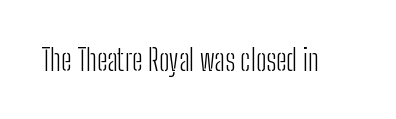
Q: Is the text bold? A: No.
Q: Is the text italic (slanted)? A: No, it is upright.
Q: Is the typeface a serif or a sans-serif typeface? A: Sans-serif.
Q: Is the text underlined? A: No.
Q: Is the spacing between letters normal or unusually wide? A: Normal.
Q: Width (condensed, normal, or wide)? A: Condensed.
Q: Stroke contrast? A: Low.
Q: x-height? A: Medium.
Q: Monospaced? A: No.
